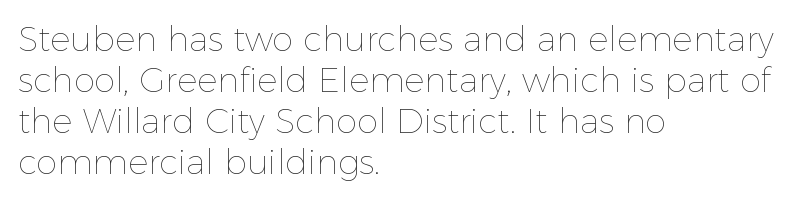
The image shows 34 px thin type, upright; set left-aligned, line spacing 1.21x, normal letter spacing, not underlined; a medium x-height.
